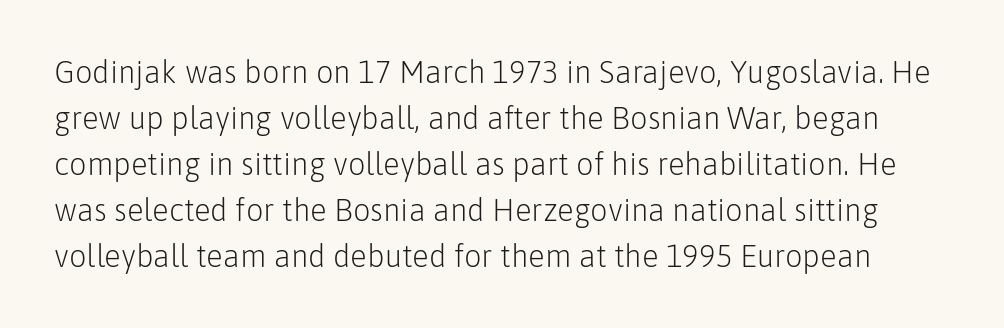
{"serif": "no", "italic": "no", "bold": "no", "weight": "light", "width": "normal", "stroke_contrast": "low", "x_height": "medium", "monospaced": "no", "underline": "no", "line_spacing": "normal", "line_spacing_ratio": 1.48, "letter_spacing": "normal", "letter_spacing_em": 0.0, "glyph_px": 31}
